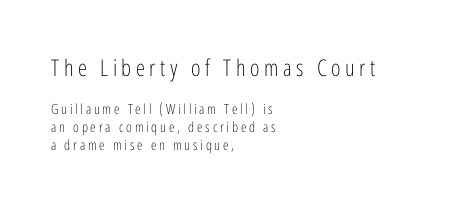
Is the block centered? No — it sits flush against the left margin. Descenders hang freely into open space. Stroke thickness stays within the range of a standard reading face or lighter. Whoever set this made the first block the dominant, larger element.
